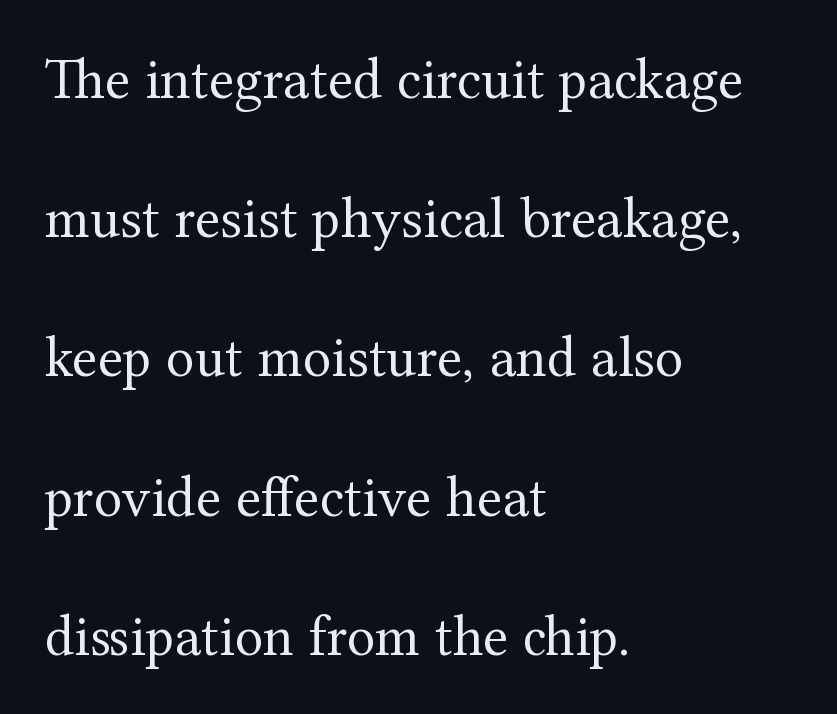
Between one letter and the next there's only the usual sliver of space. You can tell from the footed stems that serif type was used. A quiet, ordinary-to-light weight characterises the typeface. A great deal of white space separates one row of letters from the next. Plain, unruled lines of type.
